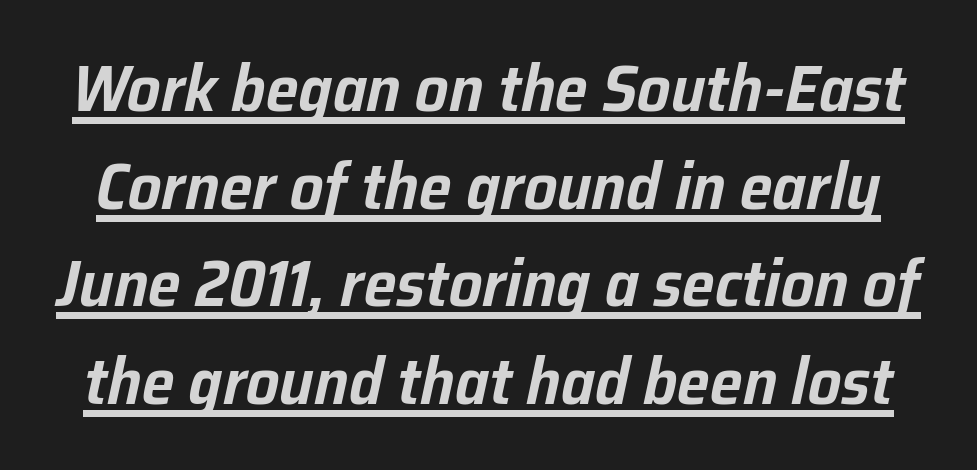
Q: Is the text italic (slanted)? A: Yes, it leans right by about 12 degrees.
Q: Is the text underlined? A: Yes.
Q: Is the spacing between letters normal or unusually wide? A: Normal.
Q: Is the spacing between lines tight, normal or loose? A: Normal.
Q: Width (condensed, normal, or wide)? A: Normal.
Q: Stroke contrast? A: Low.
Q: x-height? A: Medium.
Q: Monospaced? A: No.
